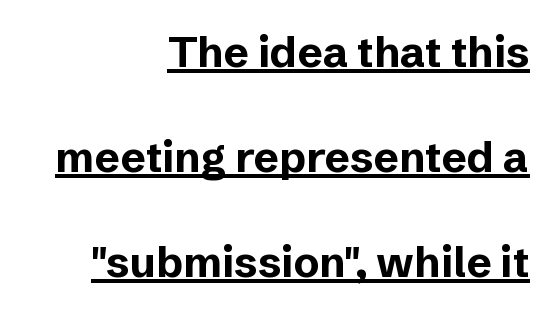
The image shows 43 px bold sans-serif type, upright; set right-aligned, loose line spacing (2.44x), normal letter spacing, underlined; low stroke contrast and a medium x-height.
